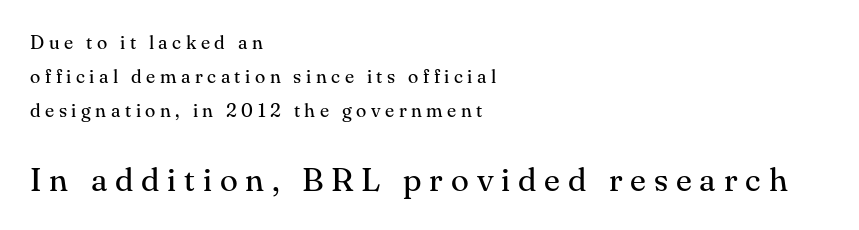
The image shows 33 px regular-weight serif type, upright; set left-aligned, line spacing 1.78x, unusually wide letter spacing (+0.24 em), not underlined; the second (bottom) block is 1.74x larger; medium stroke contrast and a small x-height.
